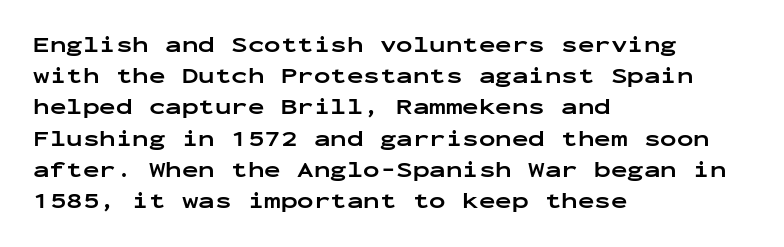
The image shows 22 px bold type, upright; set left-aligned, normal line spacing (1.42x), normal letter spacing, not underlined.
